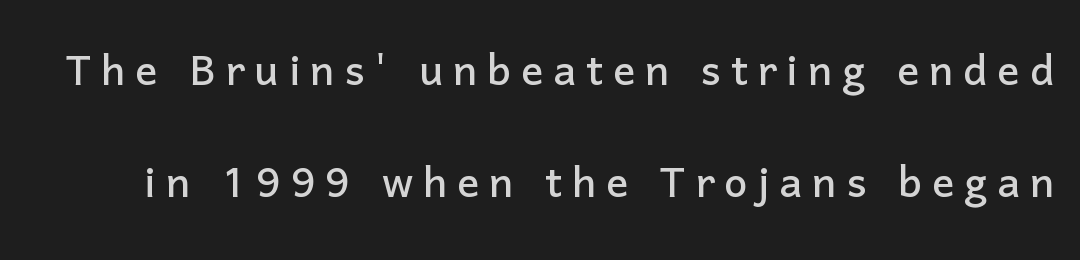
The passage shown is typed in a proportional face where columns would drift. The vertical gap from one line to the next is large. Letters rest on an invisible, unmarked baseline. Characters remain perfectly vertical along every line.
